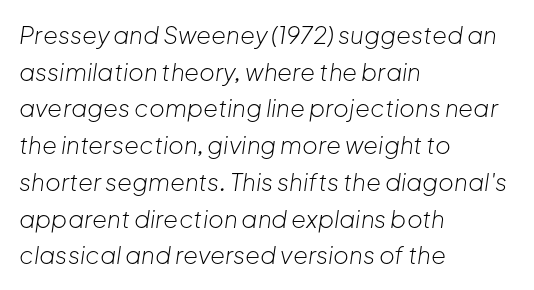
{"italic": "yes", "lean": "right", "slant_degrees": 8, "bold": "no", "underline": "no", "align": "left", "line_spacing": "normal", "line_spacing_ratio": 1.53, "letter_spacing": "normal", "letter_spacing_em": 0.0, "glyph_px": 24}
